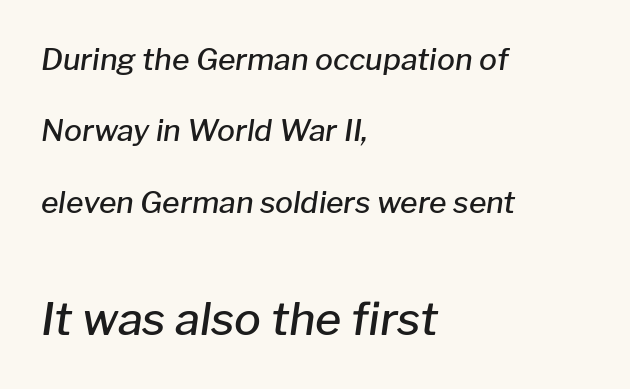
The image shows 45 px semibold type, italic (leaning right); set left-aligned, loose line spacing (2.38x), normal letter spacing, not underlined; the second (bottom) block is 1.5x larger; low stroke contrast and a medium x-height.
